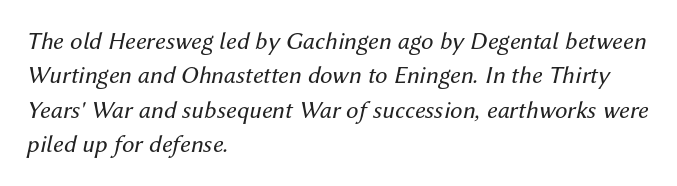
There is no visible air inserted between adjacent glyphs. The typography opts for an oblique posture over an upright one. Horizontal alignment here is leftward, the default for most running prose. Regular leading.
